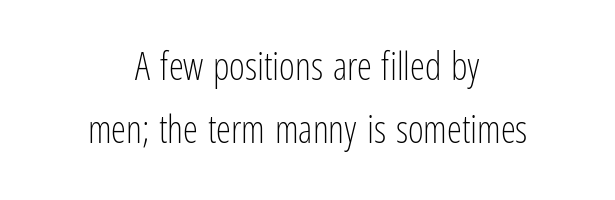
Words float on clear page, feet unadorned. This sample has the flowing, uneven cadence of proportional lettering. Style check: upright. Horizontal alignment here is central, giving a formal, balanced look. Glyph-to-glyph distance matches everyday printed text. One glance says typical: line gaps are just what's usual.
